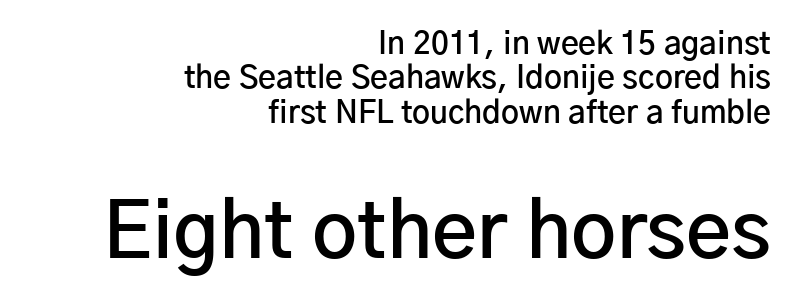
{"serif": "no", "italic": "no", "bold": "semi", "weight": "semibold", "width": "normal", "stroke_contrast": "low", "x_height": "medium", "monospaced": "no", "underline": "no", "align": "right", "line_spacing": "tight", "line_spacing_ratio": 1.11, "letter_spacing": "normal", "letter_spacing_em": 0.0, "larger_block": "second", "size_ratio": 2.52, "glyph_px": 78}
